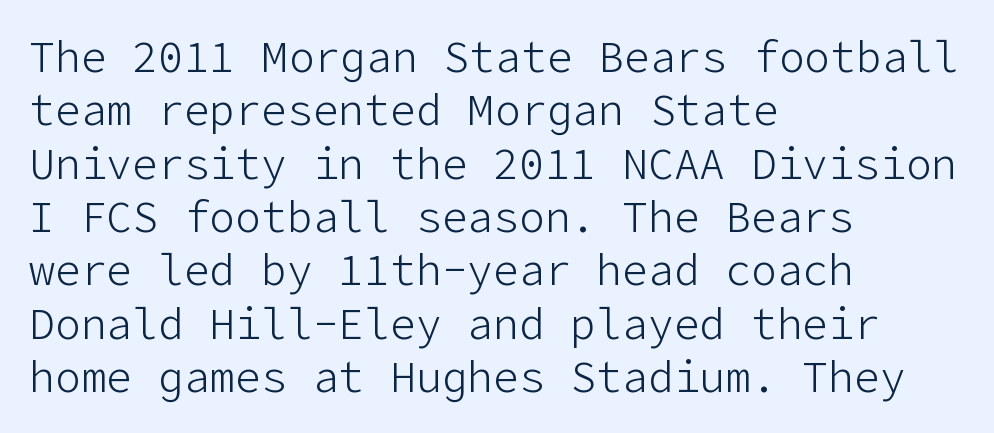
Q: Is the text bold? A: No.
Q: Is the text italic (slanted)? A: No, it is upright.
Q: Is the typeface a serif or a sans-serif typeface? A: Sans-serif.
Q: Is the text underlined? A: No.
Q: How is the paragraph aligned? A: Left-aligned.
Q: Is the spacing between letters normal or unusually wide? A: Normal.
Q: Width (condensed, normal, or wide)? A: Normal.
Q: Stroke contrast? A: Low.
Q: x-height? A: Medium.
